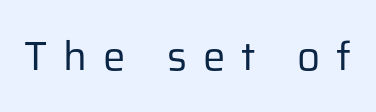
Is this a fixed-width face? No — the glyphs have proportional, varying widths. No chunkiness to these letters — they're not bold. Spacing between characters has been opened up far beyond the box default. The typography opts for an upright posture over an oblique one. Grotesque or geometric, the face here clearly has no serifs.
